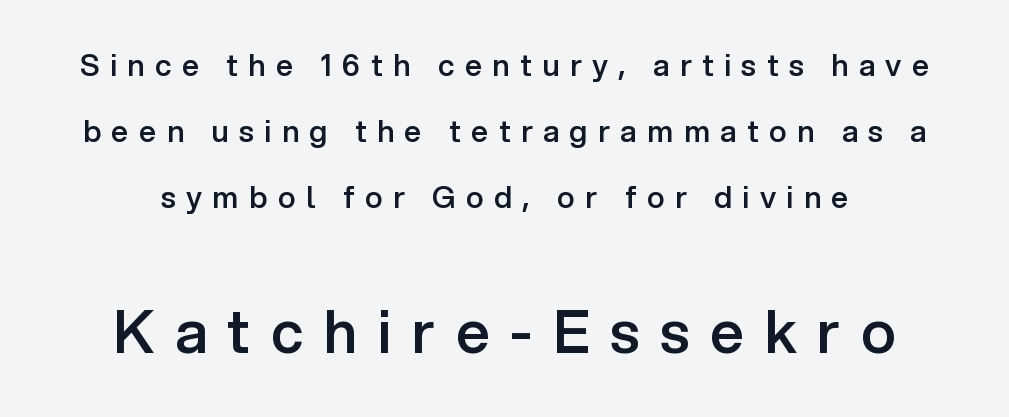
Q: Is the text bold? A: Semi-bold.
Q: Is the text italic (slanted)? A: No, it is upright.
Q: Is the typeface a serif or a sans-serif typeface? A: Sans-serif.
Q: Is the text underlined? A: No.
Q: How is the paragraph aligned? A: Centered.
Q: Is the spacing between letters normal or unusually wide? A: Unusually wide.
Q: Is the spacing between lines tight, normal or loose? A: Loose.
Q: Which block of text is set in a larger size, the first (top) or the second (bottom)? A: The second (bottom) one.
Q: Width (condensed, normal, or wide)? A: Normal.
Q: Stroke contrast? A: Low.
Q: x-height? A: Medium.
Q: Monospaced? A: No.
